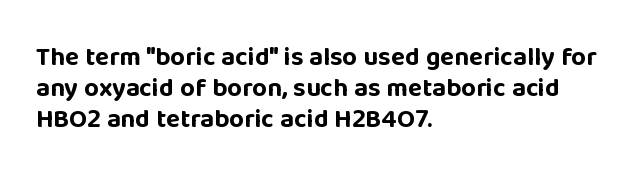
Q: Is the text bold? A: Yes.
Q: Is the text italic (slanted)? A: No, it is upright.
Q: Is the text underlined? A: No.
Q: How is the paragraph aligned? A: Left-aligned.
Q: Is the spacing between letters normal or unusually wide? A: Normal.
